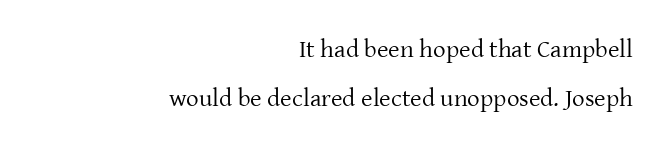
{"italic": "no", "bold": "no", "underline": "no", "align": "right", "line_spacing": "loose", "line_spacing_ratio": 1.97, "letter_spacing": "normal", "letter_spacing_em": 0.0, "glyph_px": 25}
